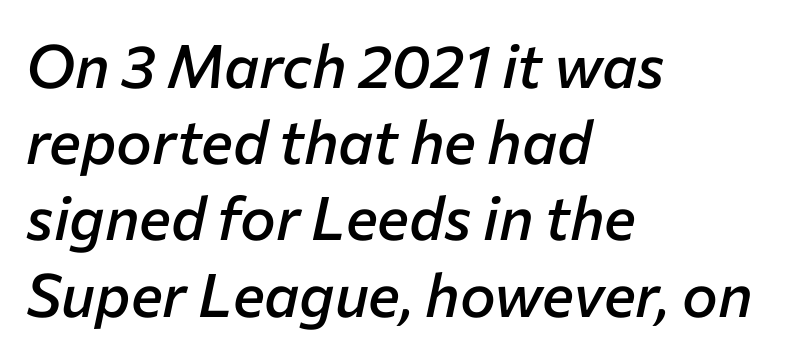
The image shows 60 px semibold type, italic (leaning right); set left-aligned, normal line spacing (1.27x), normal letter spacing, not underlined; low stroke contrast and a medium x-height.
